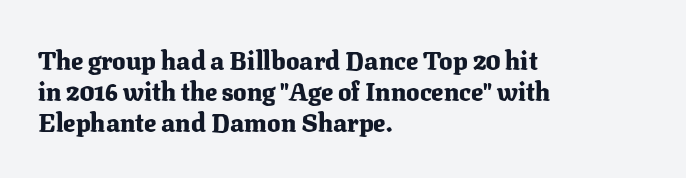
Q: Is the text bold? A: Yes.
Q: Is the text italic (slanted)? A: No, it is upright.
Q: Is the text underlined? A: No.
Q: How is the paragraph aligned? A: Left-aligned.
Q: Is the spacing between letters normal or unusually wide? A: Normal.
